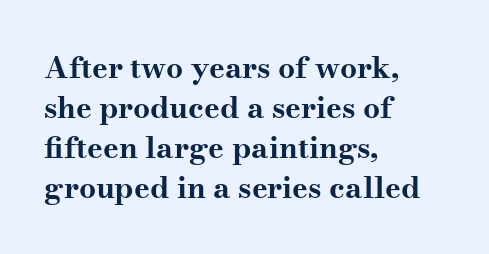
Do the characters align in a grid? No, the font is proportional. The letters are bold, with thick, heavy strokes. Each word holds together tightly as a unit, with standard inter-letter gaps. Visually the block forms a straight wall on the left and a jagged coastline on the right.
